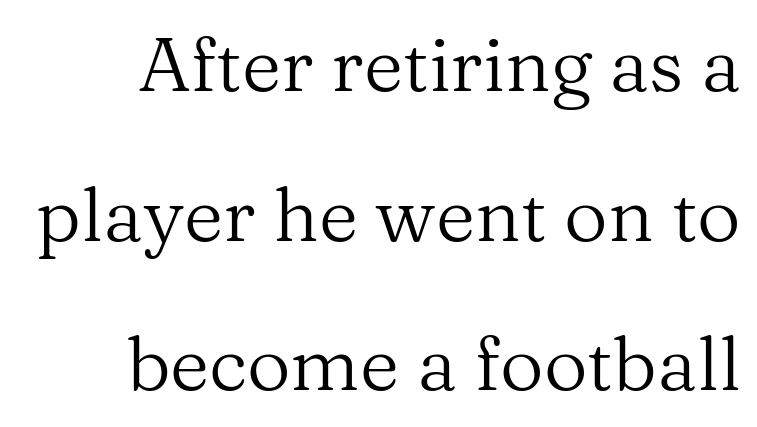
The image shows 76 px regular-weight serif type, upright; set right-aligned, loose line spacing (1.97x), normal letter spacing, not underlined; medium stroke contrast and a medium x-height.
